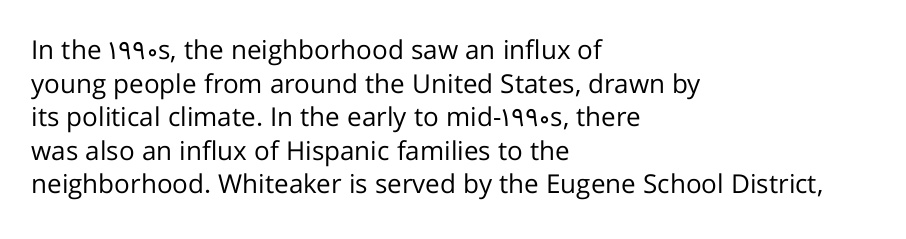
Q: Is the text bold? A: No.
Q: Is the text italic (slanted)? A: No, it is upright.
Q: Is the text underlined? A: No.
Q: How is the paragraph aligned? A: Left-aligned.
Q: Is the spacing between letters normal or unusually wide? A: Normal.
Q: Is the spacing between lines tight, normal or loose? A: Normal.
